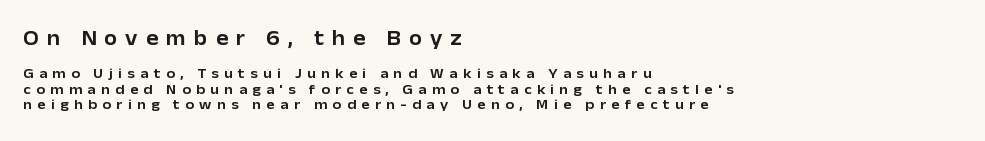
Q: Is the text italic (slanted)? A: No, it is upright.
Q: Is the text underlined? A: No.
Q: How is the paragraph aligned? A: Left-aligned.
Q: Is the spacing between letters normal or unusually wide? A: Unusually wide.
Q: Is the spacing between lines tight, normal or loose? A: Tight.
Q: Which block of text is set in a larger size, the first (top) or the second (bottom)? A: The first (top) one.
